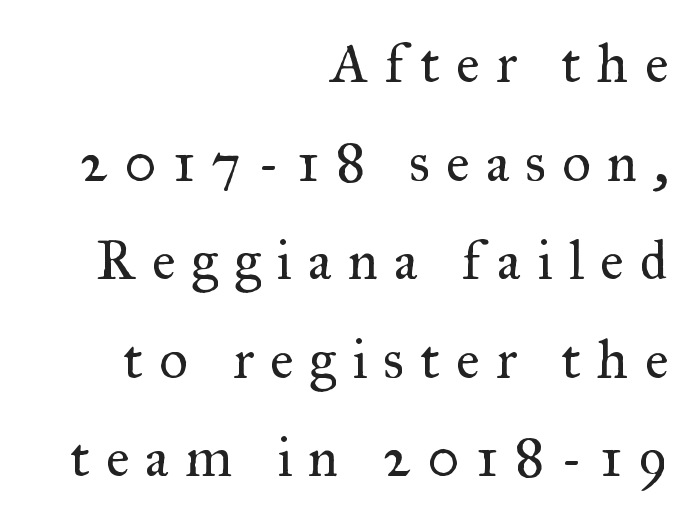
{"serif": "yes", "italic": "no", "bold": "no", "weight": "regular", "width": "normal", "stroke_contrast": "medium", "x_height": "small", "monospaced": "no", "underline": "no", "align": "right", "line_spacing_ratio": 1.76, "letter_spacing": "wide", "letter_spacing_em": 0.29, "glyph_px": 56}
